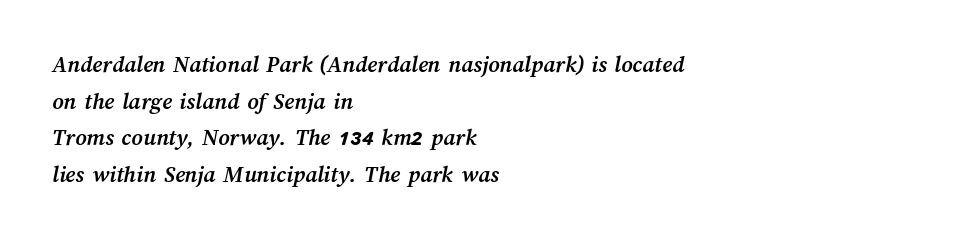
You'd pick this weight for a headline — it's a proper bold. Rule under the text: the space is simply empty. Caption: multi-line text, flush left, ragged right. One glance says typical: line gaps are just what's usual. Honestly, the letter spacing is just normal — you wouldn't notice it.
